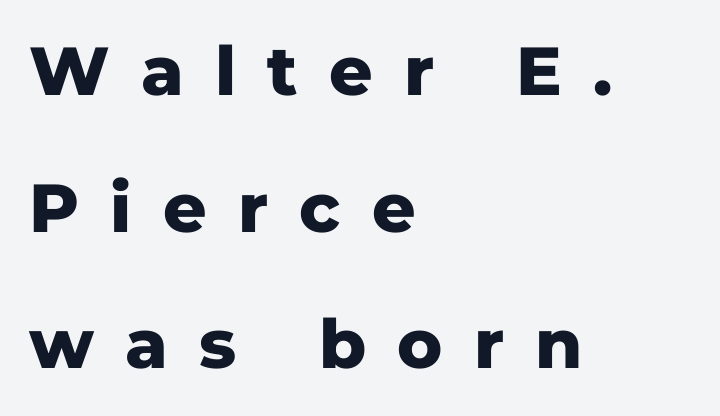
Q: Is the text bold? A: Yes.
Q: Is the text italic (slanted)? A: No, it is upright.
Q: Is the typeface a serif or a sans-serif typeface? A: Sans-serif.
Q: Is the text underlined? A: No.
Q: How is the paragraph aligned? A: Left-aligned.
Q: Is the spacing between letters normal or unusually wide? A: Unusually wide.
Q: Is the spacing between lines tight, normal or loose? A: Loose.
Q: Width (condensed, normal, or wide)? A: Normal.
Q: Stroke contrast? A: Low.
Q: x-height? A: Medium.
Q: Monospaced? A: No.
